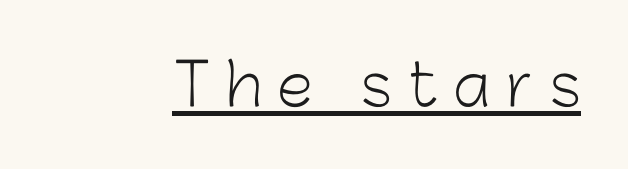
The image shows 58 px light sans-serif type, upright; set unusually wide letter spacing (+0.28 em), underlined; low stroke contrast and a medium x-height.
